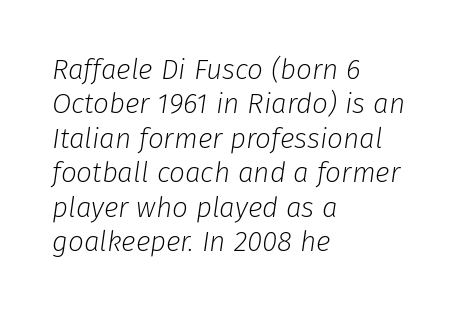
The image shows 28 px light type, italic (leaning right); set left-aligned, line spacing 1.23x, normal letter spacing, not underlined; low stroke contrast and a medium x-height.
